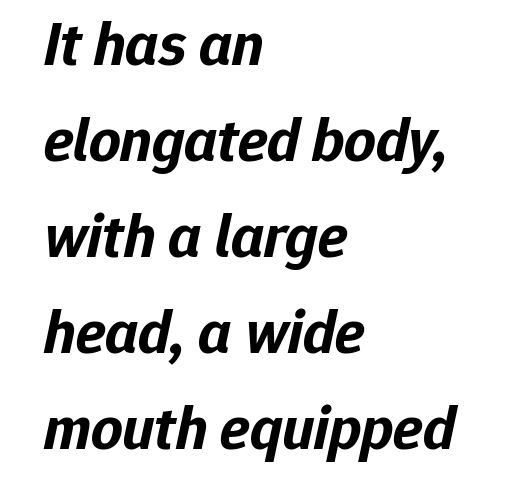
Proportional: the letters do not fall into vertical columns. Each new line begins a customary step beneath the previous one. A student would call this left alignment; a typographer would say flush left, rag right. Observe the lean: these are italic letterforms. Rule under the text: the space is simply empty. As a designer I'd log this as weight 700, bold.
